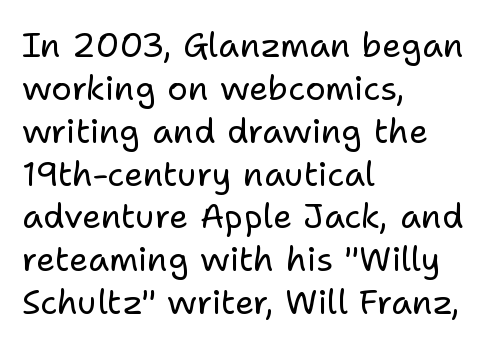
The image shows 34 px regular-weight sans-serif type, upright; set left-aligned, normal line spacing (1.26x), normal letter spacing, not underlined; low stroke contrast and a medium x-height.
